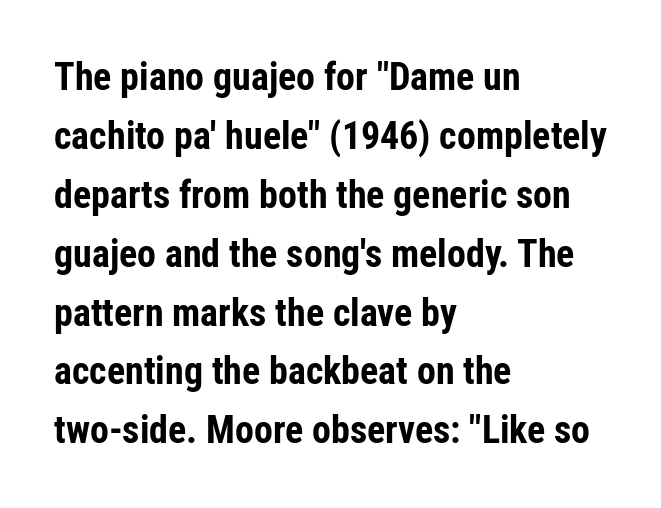
The image shows 38 px bold, condensed sans-serif type, upright; set left-aligned, normal line spacing (1.55x), normal letter spacing, not underlined; low stroke contrast and a medium x-height.
